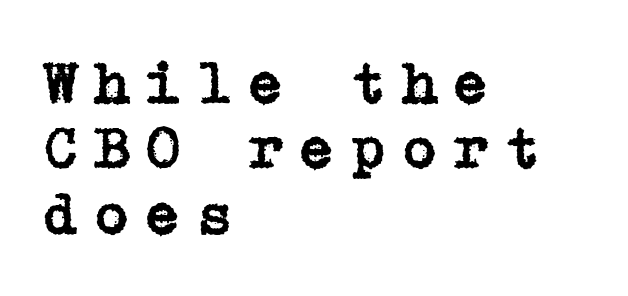
{"serif": "yes", "italic": "no", "width": "normal", "stroke_contrast": "low", "x_height": "medium", "underline": "no", "align": "left", "line_spacing": "tight", "line_spacing_ratio": 1.07, "letter_spacing": "wide", "letter_spacing_em": 0.22, "glyph_px": 61}
